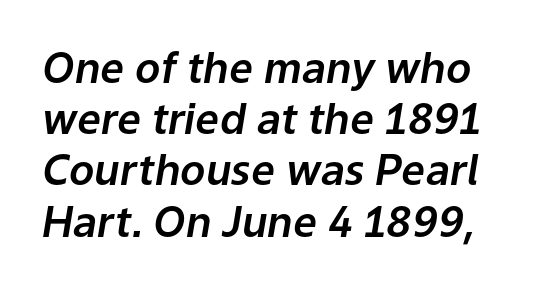
You could not count columns in this text — the font is proportionally spaced. The passage shown is not underscored anywhere. Caption: standard tracking, unaltered. A typesetter would mark this as italic.
